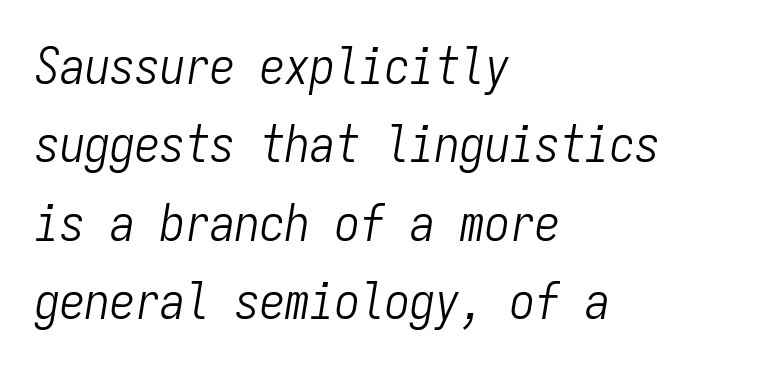
Q: Is the text bold? A: No.
Q: Is the text italic (slanted)? A: Yes, it leans right by about 9 degrees.
Q: Is the text underlined? A: No.
Q: How is the paragraph aligned? A: Left-aligned.
Q: Is the spacing between letters normal or unusually wide? A: Normal.
Q: Is the spacing between lines tight, normal or loose? A: Normal.
Q: Width (condensed, normal, or wide)? A: Condensed.
Q: Stroke contrast? A: Low.
Q: x-height? A: Medium.
Q: Monospaced? A: Yes.
